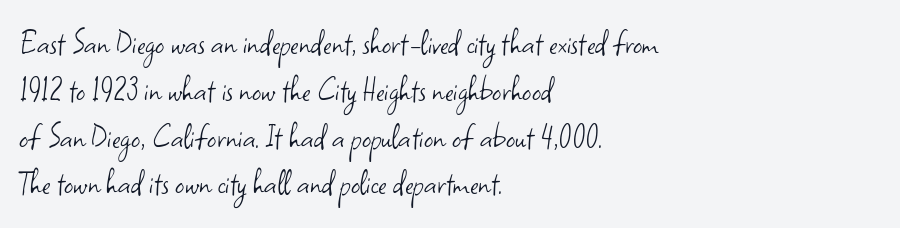
The letters look calm and open, with moderate or lighter stems. The leading is moderate, giving the passage an even texture. Teacher's note: observe the even left margin — that is flush-left alignment. Lines of text with bare space underneath.
